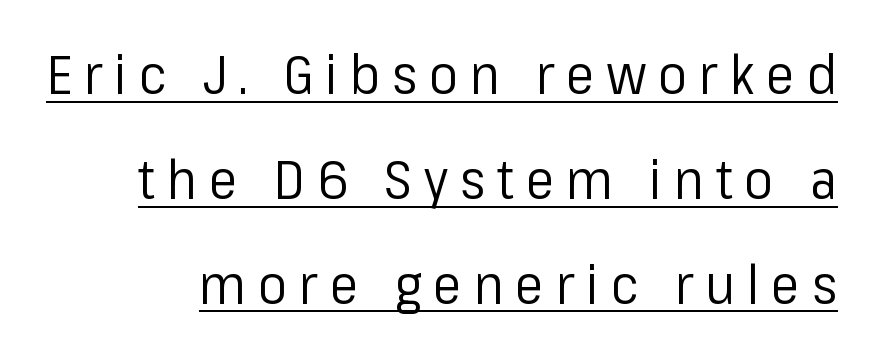
{"serif": "no", "italic": "no", "bold": "no", "weight": "regular", "width": "normal", "stroke_contrast": "low", "x_height": "medium", "monospaced": "no", "underline": "yes", "line_spacing": "loose", "line_spacing_ratio": 1.94, "letter_spacing": "wide", "letter_spacing_em": 0.22, "glyph_px": 54}
